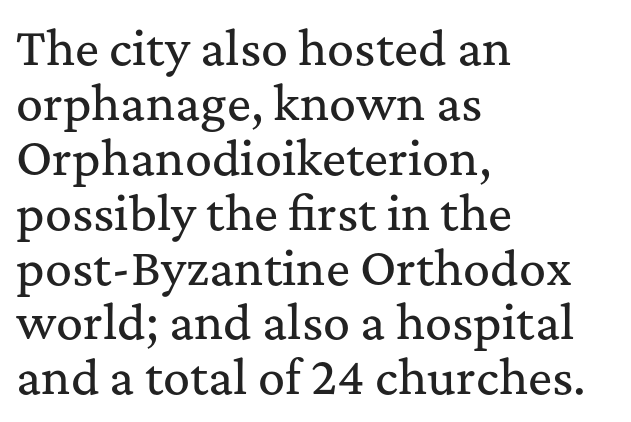
{"serif": "yes", "italic": "no", "width": "normal", "stroke_contrast": "medium", "x_height": "medium", "monospaced": "no", "underline": "no", "align": "left", "line_spacing_ratio": 1.22, "letter_spacing": "normal", "letter_spacing_em": 0.0, "glyph_px": 45}
